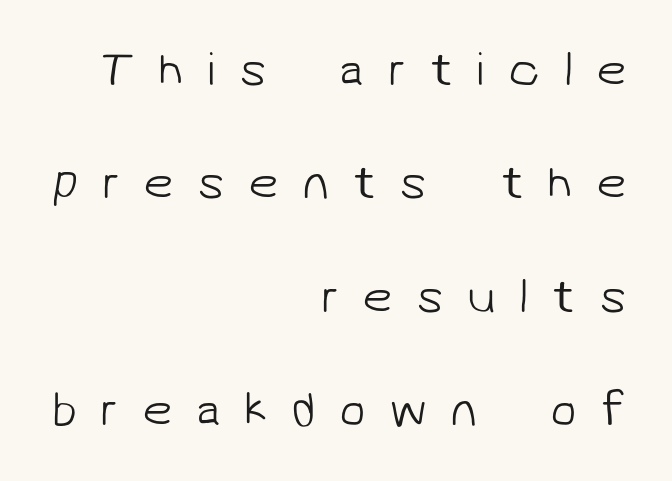
Q: Is the text bold? A: No.
Q: Is the typeface a serif or a sans-serif typeface? A: Sans-serif.
Q: Is the text underlined? A: No.
Q: How is the paragraph aligned? A: Right-aligned.
Q: Is the spacing between letters normal or unusually wide? A: Unusually wide.
Q: Is the spacing between lines tight, normal or loose? A: Loose.
Q: Width (condensed, normal, or wide)? A: Normal.
Q: Stroke contrast? A: Low.
Q: x-height? A: Medium.
Q: Monospaced? A: No.
